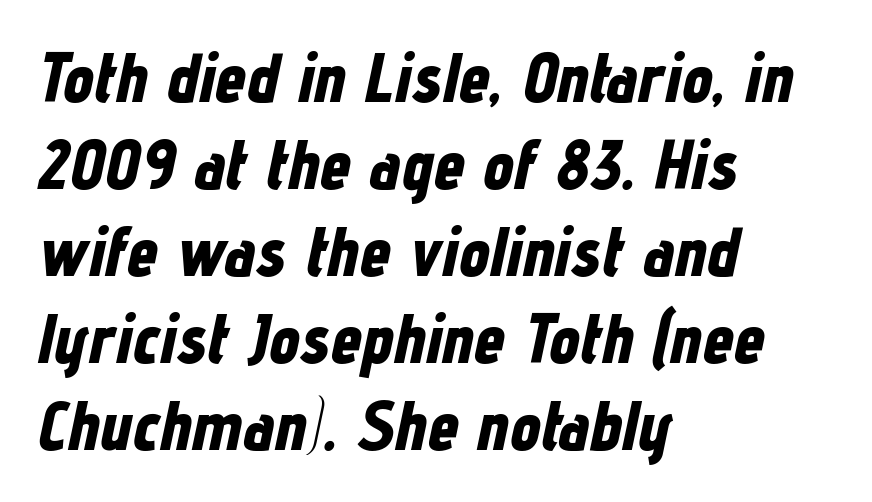
The image shows 69 px bold, condensed type, italic (leaning right); set left-aligned, normal line spacing (1.26x), normal letter spacing, not underlined; low stroke contrast and a medium x-height.
